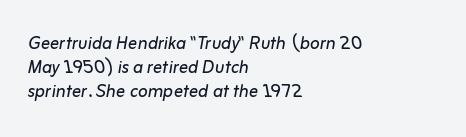
Short note: letters normally spaced. Caption: multi-line text, flush left, ragged right. One glance says dense: line gaps are narrower than usual. Rendered with sloped, italic letterforms. Unbolded letterforms with no extra heft. Each row of text sits above clean, open space.
